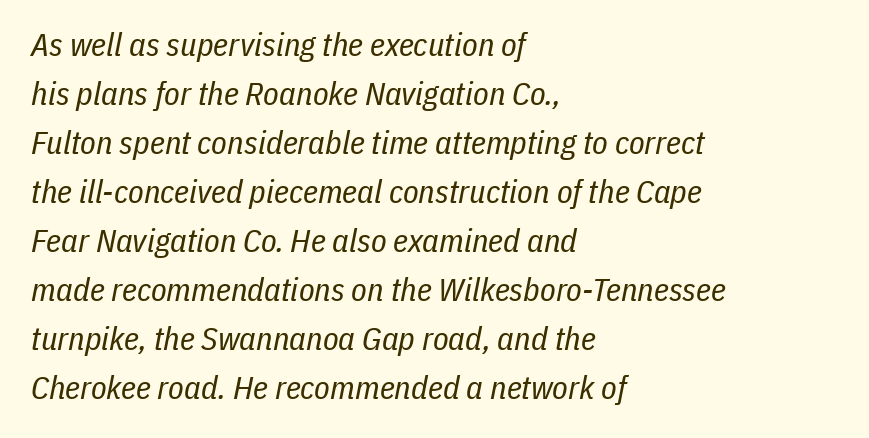
The space beneath each line is pristine and unruled. Alignment: flush left. Weight class: somewhere from thin through regular. In terms of posture, this sample is oblique. A typesetter would call this proportional, since set widths differ per character.
